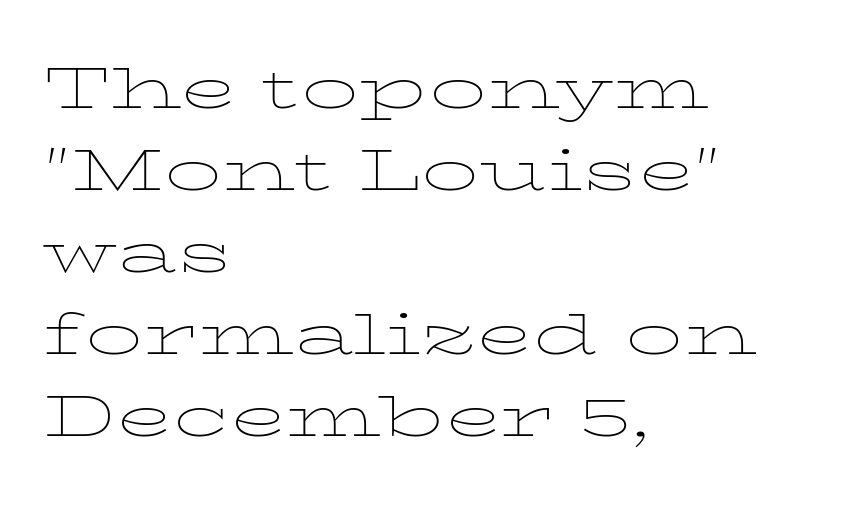
{"serif": "yes", "italic": "no", "bold": "no", "weight": "thin", "width": "wide", "stroke_contrast": "low", "x_height": "medium", "monospaced": "no", "underline": "no", "align": "left", "line_spacing": "normal", "line_spacing_ratio": 1.44, "letter_spacing": "normal", "letter_spacing_em": 0.0, "glyph_px": 57}
